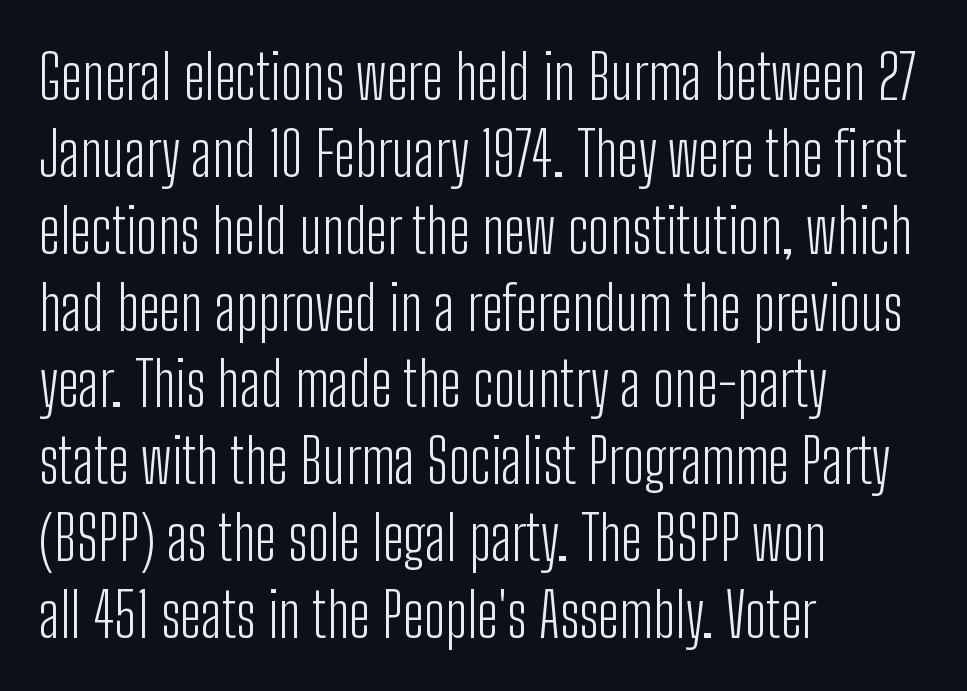
{"serif": "no", "italic": "no", "bold": "no", "weight": "light", "width": "condensed", "stroke_contrast": "low", "x_height": "medium", "monospaced": "no", "underline": "no", "align": "left", "line_spacing": "normal", "line_spacing_ratio": 1.26, "letter_spacing": "normal", "letter_spacing_em": 0.0, "glyph_px": 61}
